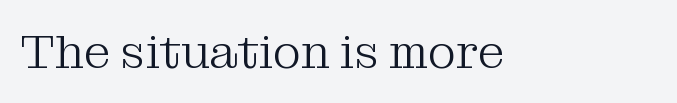
{"serif": "yes", "italic": "no", "bold": "no", "weight": "light", "width": "normal", "stroke_contrast": "medium", "x_height": "medium", "monospaced": "no", "underline": "no", "letter_spacing": "normal", "letter_spacing_em": 0.0, "glyph_px": 48}
